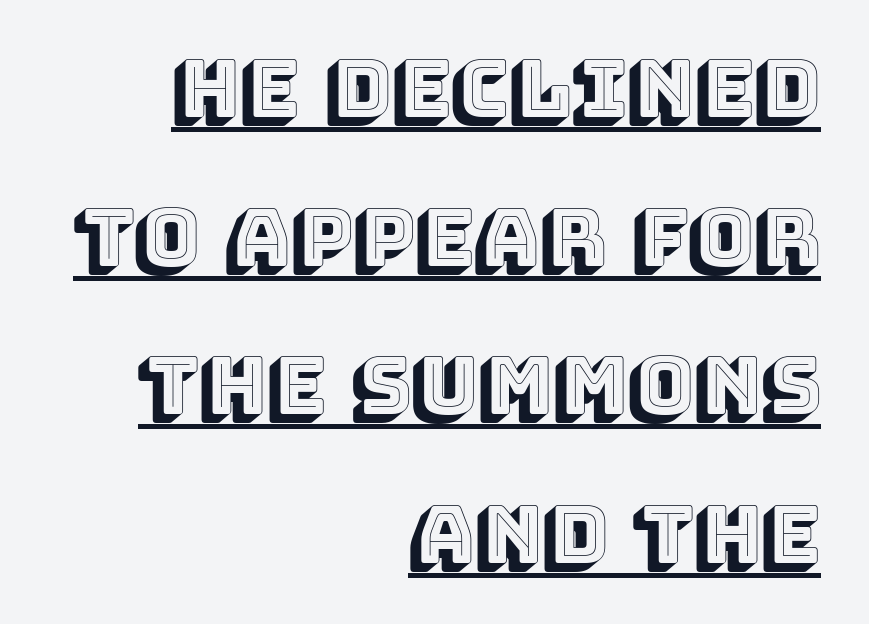
Q: Is the text italic (slanted)? A: No, it is upright.
Q: Is the text underlined? A: Yes.
Q: How is the paragraph aligned? A: Right-aligned.
Q: Is the spacing between letters normal or unusually wide? A: Normal.
Q: Width (condensed, normal, or wide)? A: Normal.
Q: x-height? A: Large.
Q: Monospaced? A: No.
